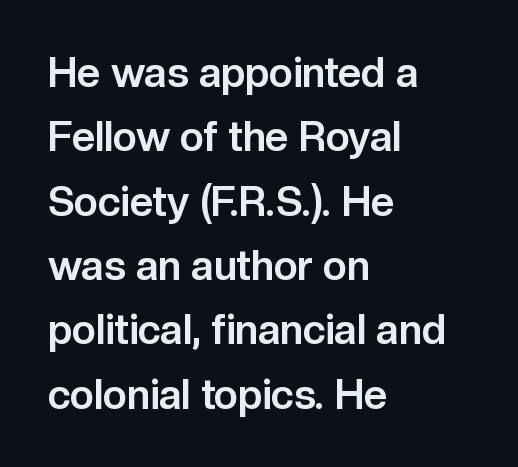
{"serif": "no", "italic": "no", "bold": "yes", "weight": "bold", "width": "normal", "stroke_contrast": "low", "x_height": "medium", "monospaced": "no", "underline": "no", "align": "left", "line_spacing": "normal", "line_spacing_ratio": 1.57, "letter_spacing": "normal", "letter_spacing_em": 0.0, "glyph_px": 41}
